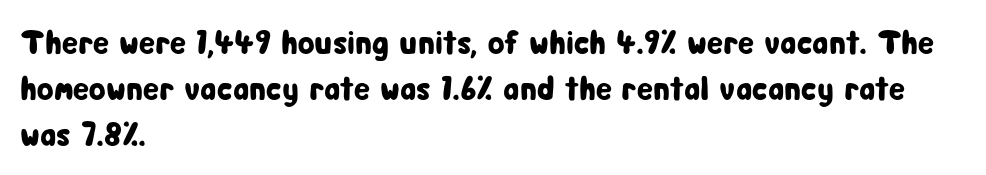
The image shows 34 px condensed sans-serif type, upright; set left-aligned, normal line spacing (1.36x), normal letter spacing, not underlined; low stroke contrast and a medium x-height.
